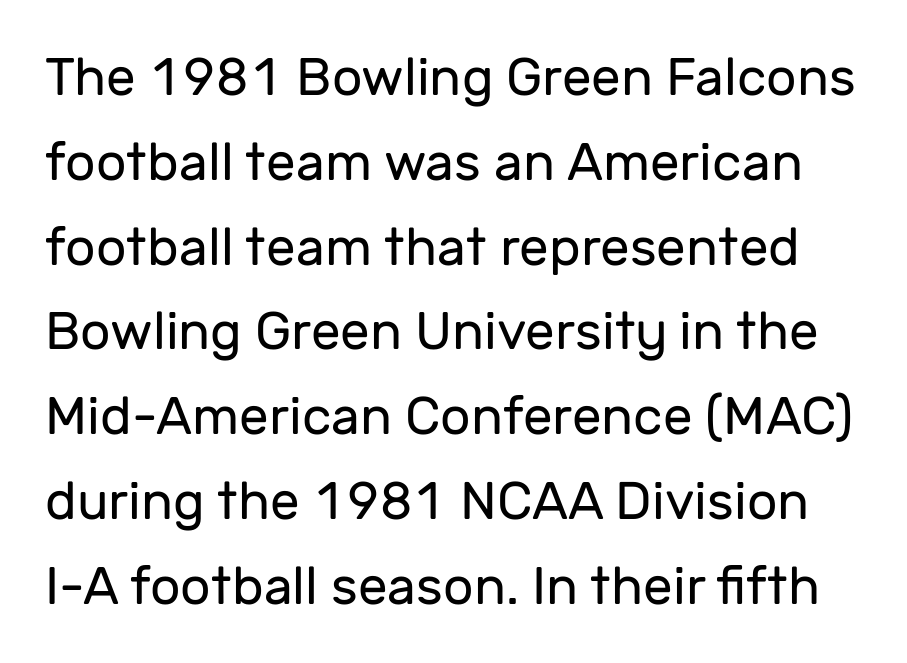
{"serif": "no", "italic": "no", "bold": "no", "weight": "regular", "width": "normal", "stroke_contrast": "low", "x_height": "medium", "monospaced": "no", "underline": "no", "line_spacing": "normal", "line_spacing_ratio": 1.6, "letter_spacing": "normal", "letter_spacing_em": 0.0, "glyph_px": 53}
